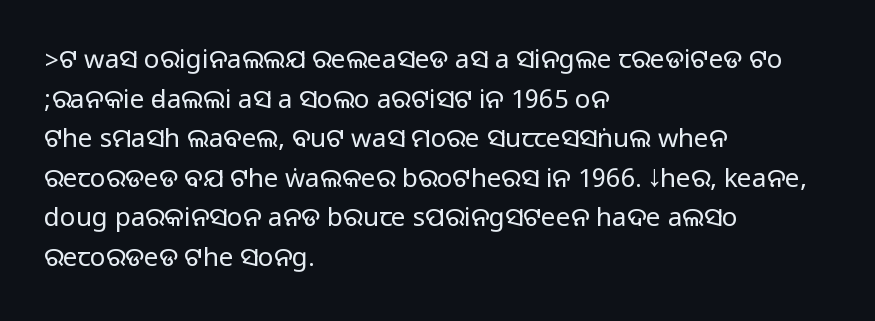
Interline gaps are of average width in this sample. The type sits square on the baseline with zero lean. Just letters on the line, the space beneath them empty. Students, note that the glyphs here touch the page at normal intervals. The rendering anchors every line to the left-hand side.
